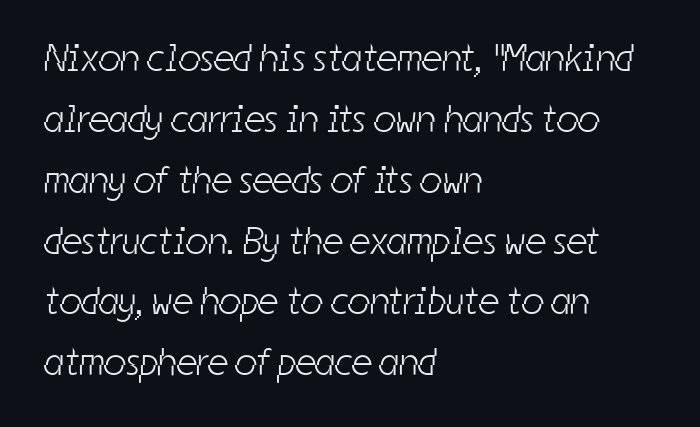
Q: Is the text bold? A: No.
Q: Is the typeface a serif or a sans-serif typeface? A: Sans-serif.
Q: Is the text underlined? A: No.
Q: How is the paragraph aligned? A: Left-aligned.
Q: Is the spacing between letters normal or unusually wide? A: Normal.
Q: Is the spacing between lines tight, normal or loose? A: Normal.
Q: Width (condensed, normal, or wide)? A: Condensed.
Q: Stroke contrast? A: Low.
Q: x-height? A: Medium.
Q: Monospaced? A: No.
